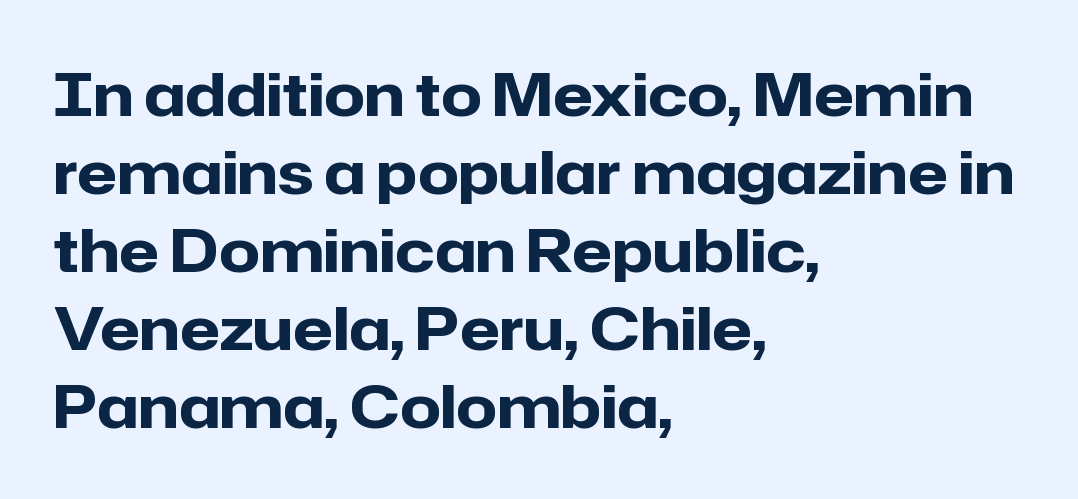
A sans-serif font was chosen for this passage. This block has exactly the height ordinary leading produces. Tracking here is standard; glyphs follow each other at the usual distance. A student would call this left alignment; a typographer would say flush left, rag right. It's the straight-up-and-down kind of type. The face used here is proportionally spaced, like ordinary book or web type.
